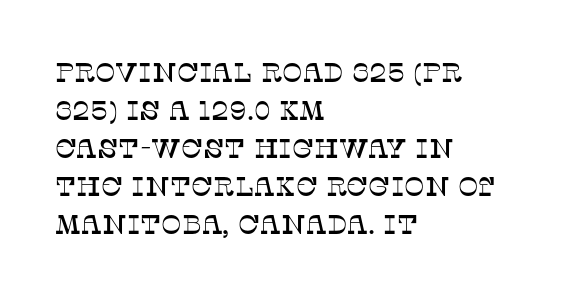
The image shows 27 px text type, upright; set left-aligned, normal line spacing (1.41x), normal letter spacing, not underlined.
